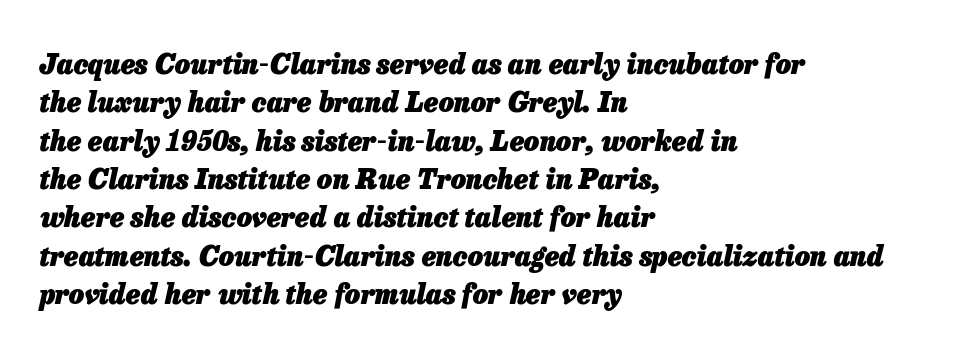
{"italic": "yes", "lean": "right", "slant_degrees": 13, "bold": "yes", "underline": "no", "align": "left", "line_spacing": "normal", "line_spacing_ratio": 1.42, "letter_spacing": "normal", "letter_spacing_em": 0.0, "glyph_px": 27}
